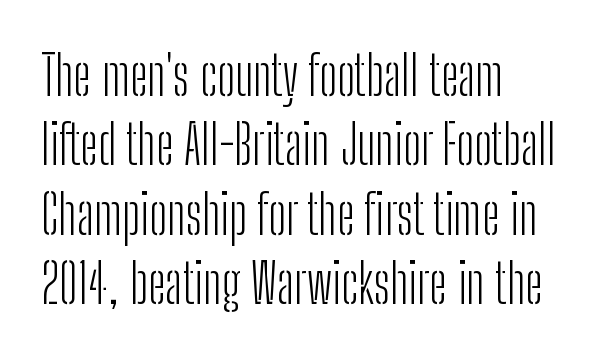
Q: Is the text bold? A: No.
Q: Is the text italic (slanted)? A: No, it is upright.
Q: Is the typeface a serif or a sans-serif typeface? A: Sans-serif.
Q: Is the text underlined? A: No.
Q: How is the paragraph aligned? A: Left-aligned.
Q: Is the spacing between letters normal or unusually wide? A: Normal.
Q: Is the spacing between lines tight, normal or loose? A: Normal.
Q: Width (condensed, normal, or wide)? A: Condensed.
Q: Stroke contrast? A: Low.
Q: x-height? A: Medium.
Q: Monospaced? A: No.
